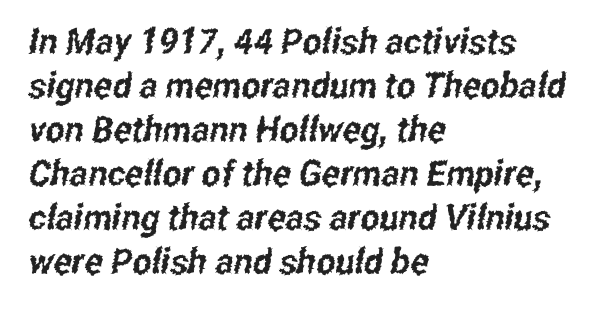
{"serif": "no", "width": "condensed", "stroke_contrast": "low", "x_height": "medium", "monospaced": "no", "underline": "no", "align": "left", "line_spacing_ratio": 1.22, "letter_spacing": "normal", "letter_spacing_em": 0.0, "glyph_px": 36}
